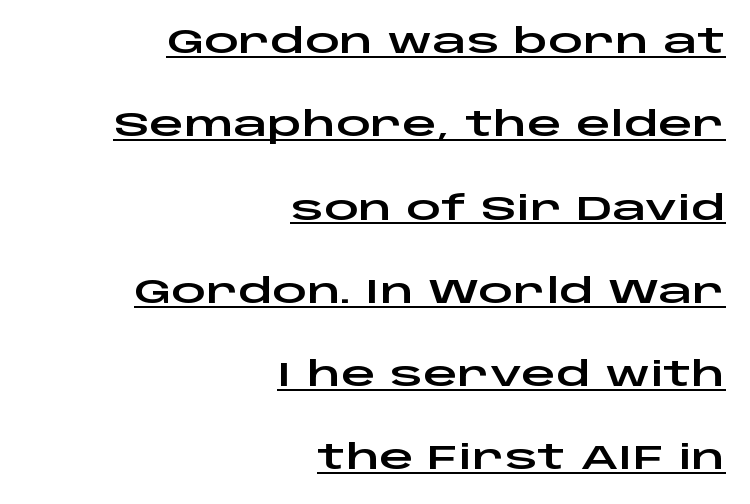
The image shows 34 px wide sans-serif type, upright; set right-aligned, loose line spacing (2.45x), normal letter spacing, underlined; low stroke contrast and a large x-height.
